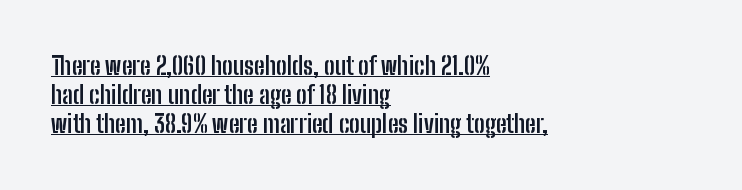
The rendering uses the underline text-decoration. Reading down the block, your eye returns to a fixed left position each line. Look at the stroke-to-counter ratio: heavy, a bold. These lines were composed using upright roman letters.
